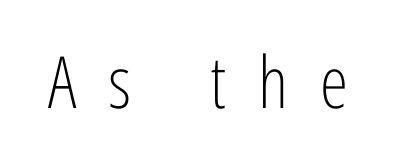
{"serif": "no", "italic": "no", "bold": "no", "weight": "light", "width": "condensed", "stroke_contrast": "low", "x_height": "medium", "monospaced": "no", "underline": "no", "letter_spacing": "wide", "letter_spacing_em": 0.45, "glyph_px": 72}
